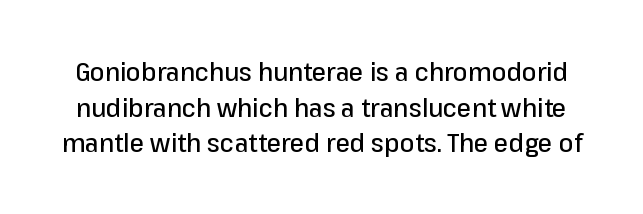
The image shows 26 px text type, upright; set normal line spacing (1.37x), normal letter spacing, not underlined.
